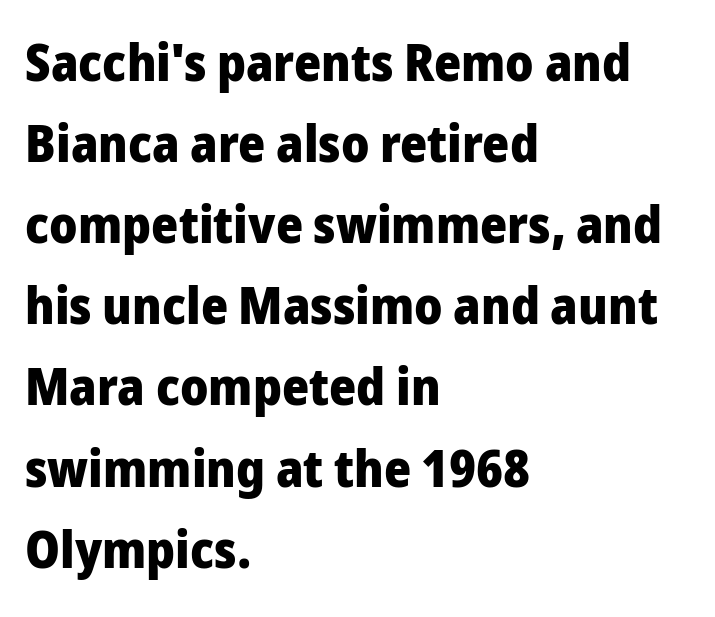
Glyph-to-glyph distance matches everyday printed text. Unmarked baselines from the first word to the last. Italic? Not at all — the glyphs are vertical. The leading is moderate, giving the passage an even texture. Do the characters align in a grid? No, the font is proportional. Stroke terminals: plain, sans-serif.
